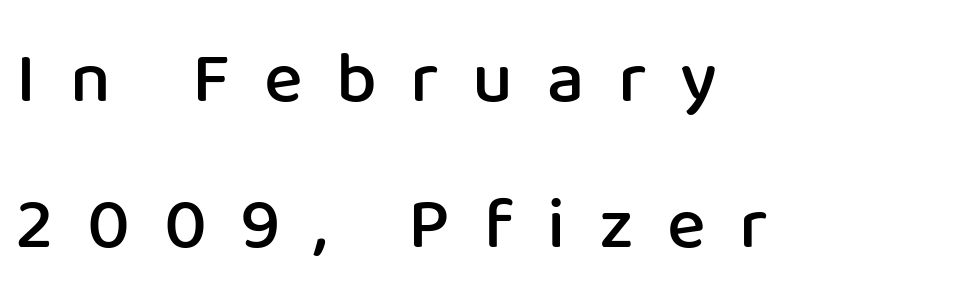
The image shows 73 px semibold sans-serif type, upright; set left-aligned, loose line spacing (2.0x), unusually wide letter spacing (+0.46 em), not underlined; low stroke contrast and a medium x-height.
